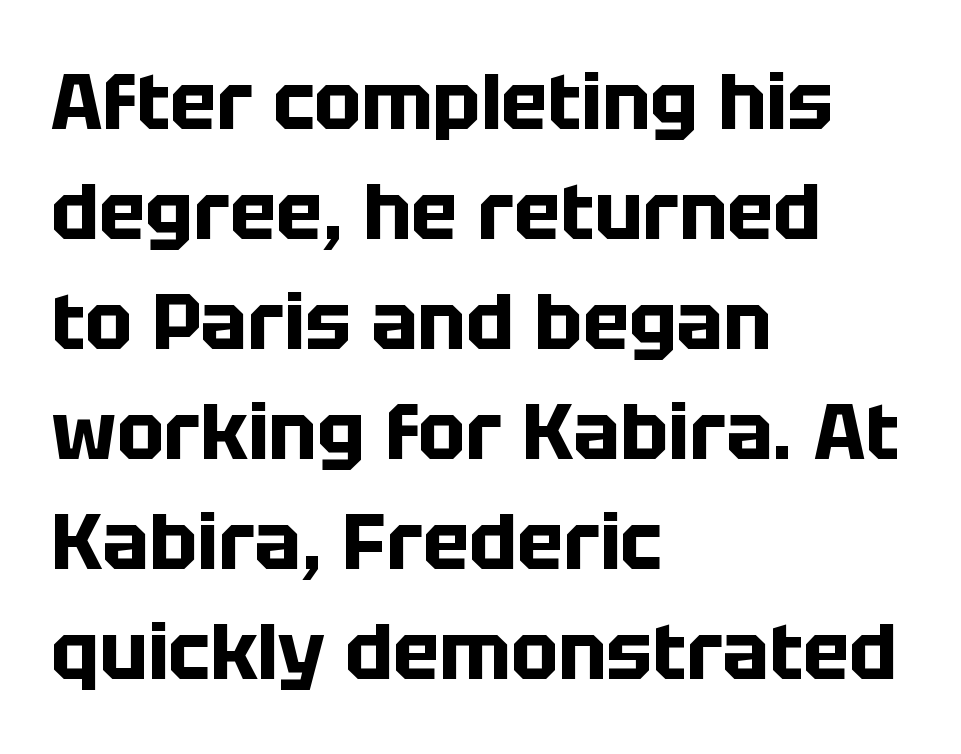
Proportional: the letters do not fall into vertical columns. Teacher's note: observe the even left margin — that is flush-left alignment. It's the straight-up-and-down kind of type. Notice how thick the strokes are: this is what a full bold looks like. Baseline-to-baseline distance is the conventional proportion of letter height. No extra tracking has been applied to these lines.
